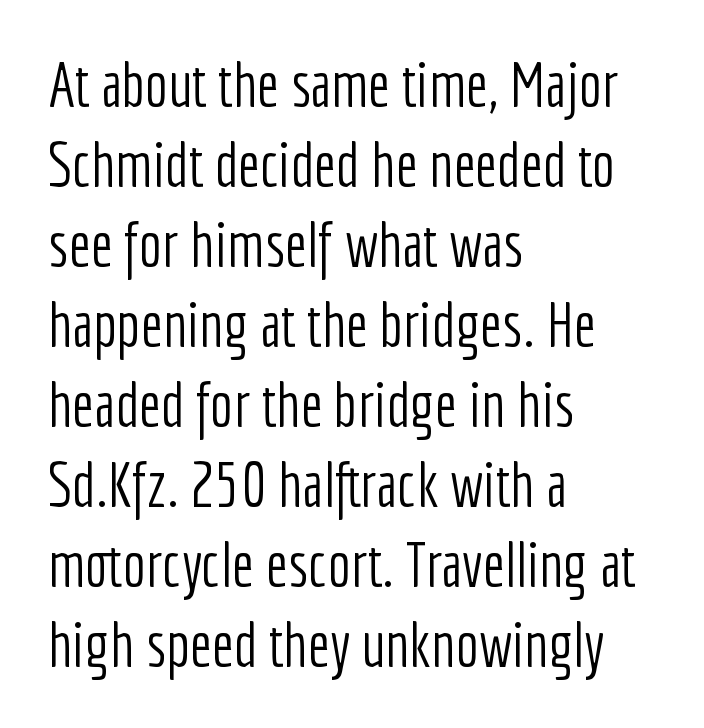
Descenders are the only things crossing below the line. Compared with a centered layout, this one pins lines to the left instead. The face used here is proportionally spaced, like ordinary book or web type. You can tell it's not italic because the verticals are truly vertical. Type style note: lacks serifs. The designer left line spacing at the default.
